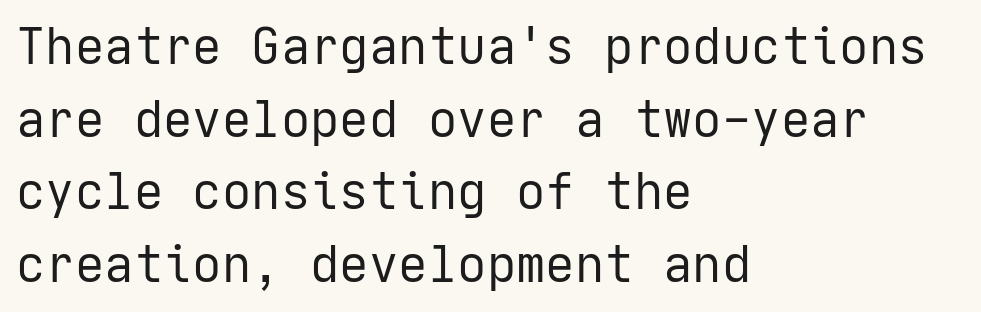
The image shows 49 px regular-weight sans-serif type, upright; set left-aligned, normal line spacing (1.48x), normal letter spacing, not underlined; low stroke contrast and a medium x-height.
